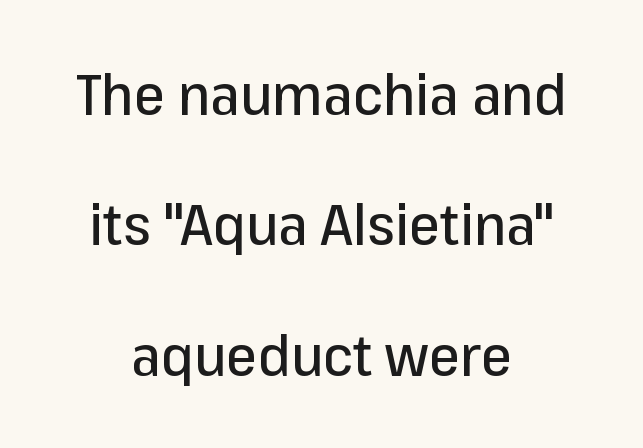
This sample has the flowing, uneven cadence of proportional lettering. Style check: upright. A typesetter would label this face a sans. Inter-character spacing is left at the font's built-in metrics. The vertical gap from one line to the next is large.
